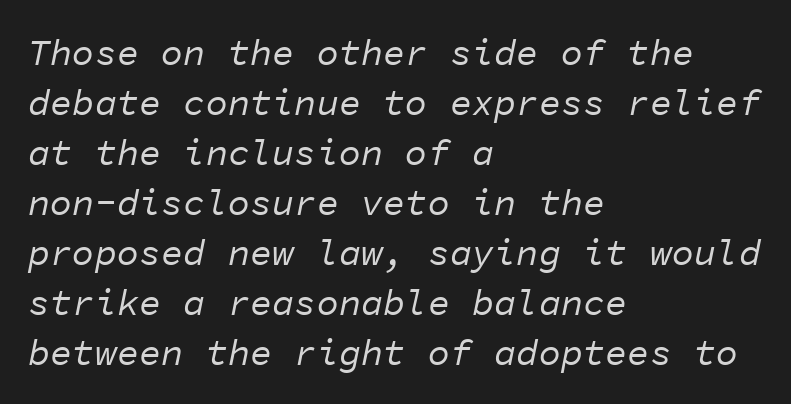
{"italic": "yes", "lean": "right", "slant_degrees": 11, "bold": "no", "weight": "regular", "width": "normal", "stroke_contrast": "low", "x_height": "medium", "monospaced": "yes", "underline": "no", "align": "left", "line_spacing": "normal", "line_spacing_ratio": 1.35, "letter_spacing": "normal", "letter_spacing_em": 0.0, "glyph_px": 37}
